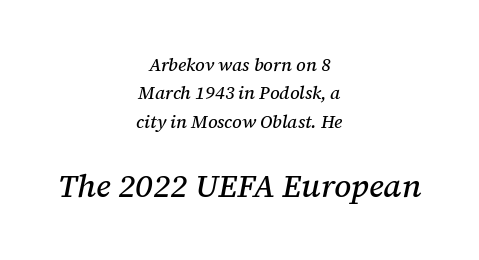
The image shows 32 px serif type, italic (leaning right); set centered, normal line spacing (1.58x), normal letter spacing, not underlined; the second (bottom) block is 1.78x larger; medium stroke contrast and a medium x-height.
